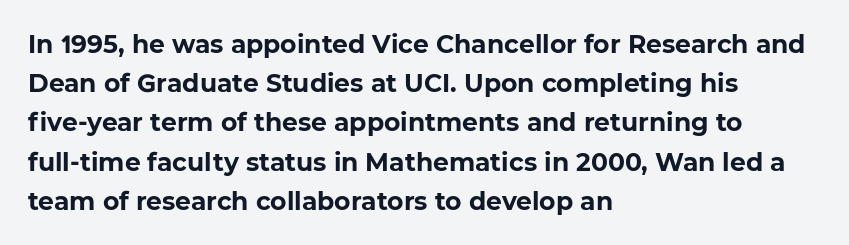
Q: Is the text bold? A: Yes.
Q: Is the text underlined? A: No.
Q: How is the paragraph aligned? A: Left-aligned.
Q: Is the spacing between letters normal or unusually wide? A: Normal.
Q: Is the spacing between lines tight, normal or loose? A: Normal.
